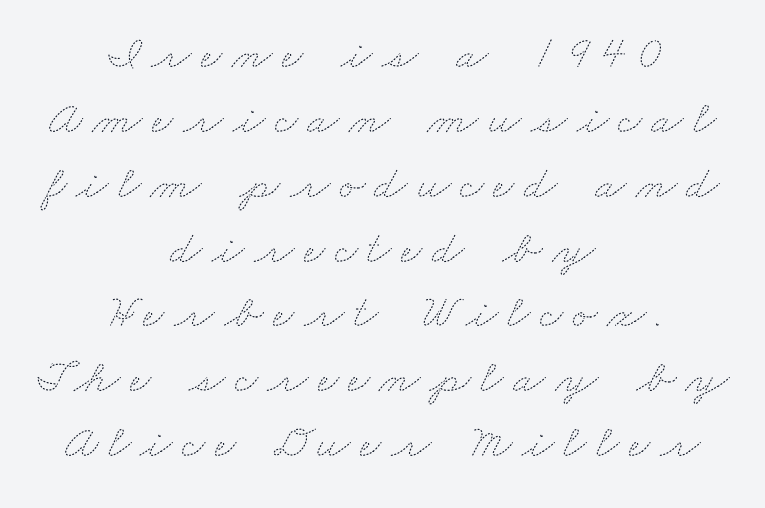
Q: Is the text bold? A: No.
Q: Is the text underlined? A: No.
Q: How is the paragraph aligned? A: Centered.
Q: Is the spacing between letters normal or unusually wide? A: Unusually wide.
Q: Is the spacing between lines tight, normal or loose? A: Normal.
Q: Width (condensed, normal, or wide)? A: Wide.
Q: Stroke contrast? A: Medium.
Q: x-height? A: Small.
Q: Monospaced? A: No.
